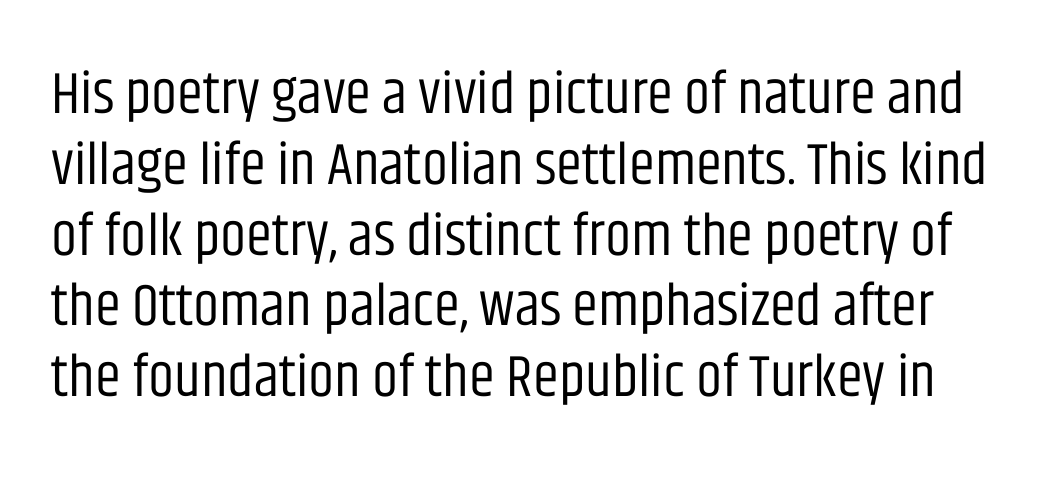
Q: Is the text bold? A: No.
Q: Is the text italic (slanted)? A: No, it is upright.
Q: Is the typeface a serif or a sans-serif typeface? A: Sans-serif.
Q: Is the text underlined? A: No.
Q: Is the spacing between letters normal or unusually wide? A: Normal.
Q: Width (condensed, normal, or wide)? A: Condensed.
Q: Stroke contrast? A: Low.
Q: x-height? A: Large.
Q: Monospaced? A: No.
